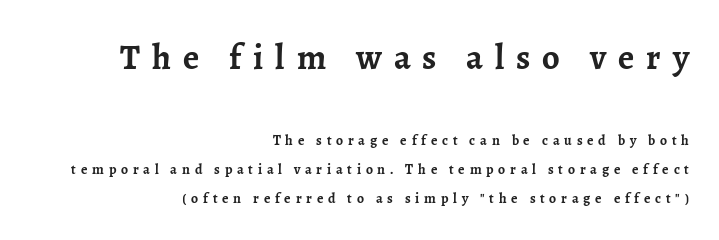
Q: Is the text bold? A: Yes.
Q: Is the text italic (slanted)? A: No, it is upright.
Q: Is the typeface a serif or a sans-serif typeface? A: Serif.
Q: Is the text underlined? A: No.
Q: How is the paragraph aligned? A: Right-aligned.
Q: Is the spacing between letters normal or unusually wide? A: Unusually wide.
Q: Is the spacing between lines tight, normal or loose? A: Loose.
Q: Which block of text is set in a larger size, the first (top) or the second (bottom)? A: The first (top) one.
Q: Width (condensed, normal, or wide)? A: Normal.
Q: Stroke contrast? A: Low.
Q: x-height? A: Medium.
Q: Monospaced? A: No.
